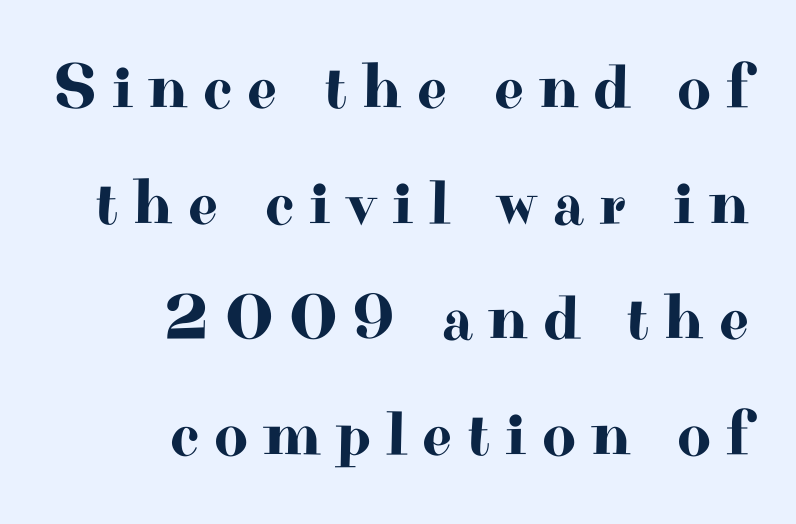
Is this a fixed-width face? No — the glyphs have proportional, varying widths. Old-style or modern, the face here clearly has serifs. Spacing between characters has been opened up far beyond the box default. One-word summary of the alignment: right.
